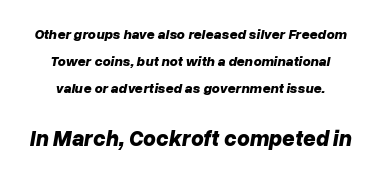
Rule under the text: the space is simply empty. Italic: yes, the glyphs are oblique. Does the weight exceed regular? Yes, all the way to bold. Compared with typical paragraphs, the rows here are farther apart. Centered paragraph, ragged on both sides. These two chunks differ in scale, with the bottom chunk taking the larger measure.
